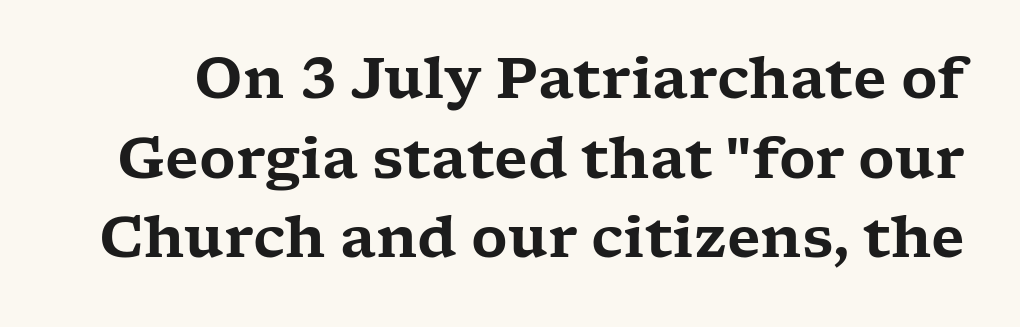
Q: Is the text italic (slanted)? A: No, it is upright.
Q: Is the typeface a serif or a sans-serif typeface? A: Serif.
Q: Is the text underlined? A: No.
Q: Is the spacing between letters normal or unusually wide? A: Normal.
Q: Is the spacing between lines tight, normal or loose? A: Normal.
Q: Width (condensed, normal, or wide)? A: Wide.
Q: Stroke contrast? A: Low.
Q: x-height? A: Medium.
Q: Monospaced? A: No.
